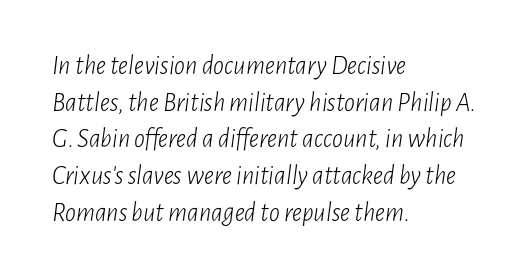
Q: Is the text bold? A: No.
Q: Is the text italic (slanted)? A: Yes, it leans right by about 7 degrees.
Q: Is the text underlined? A: No.
Q: How is the paragraph aligned? A: Left-aligned.
Q: Is the spacing between letters normal or unusually wide? A: Normal.
Q: Is the spacing between lines tight, normal or loose? A: Normal.
